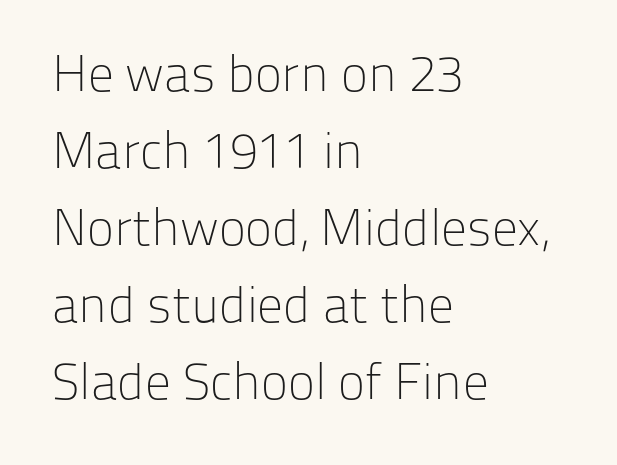
Q: Is the text bold? A: No.
Q: Is the text italic (slanted)? A: No, it is upright.
Q: Is the typeface a serif or a sans-serif typeface? A: Sans-serif.
Q: Is the text underlined? A: No.
Q: How is the paragraph aligned? A: Left-aligned.
Q: Is the spacing between letters normal or unusually wide? A: Normal.
Q: Is the spacing between lines tight, normal or loose? A: Normal.
Q: Width (condensed, normal, or wide)? A: Normal.
Q: Stroke contrast? A: Low.
Q: x-height? A: Medium.
Q: Monospaced? A: No.
